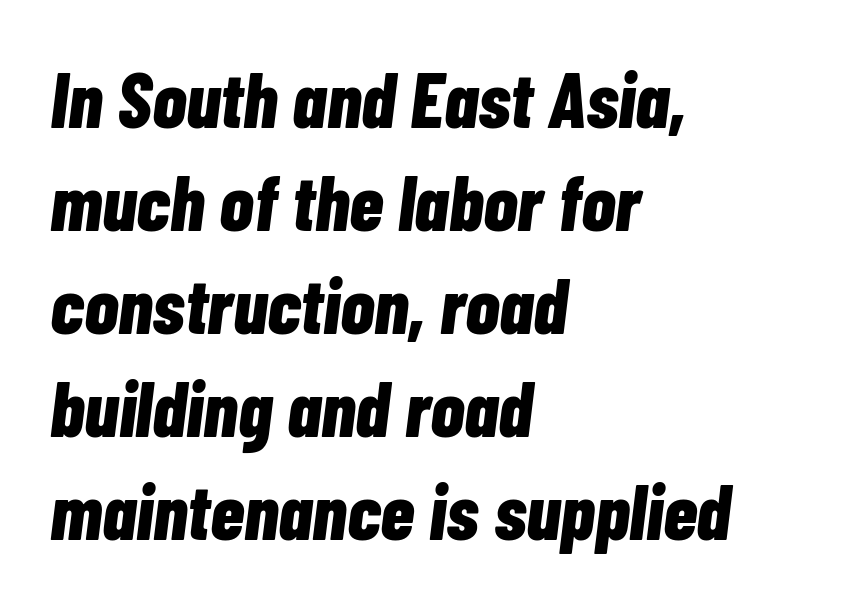
Q: Is the text bold? A: Yes.
Q: Is the text italic (slanted)? A: Yes, it leans right by about 7 degrees.
Q: Is the text underlined? A: No.
Q: How is the paragraph aligned? A: Left-aligned.
Q: Is the spacing between letters normal or unusually wide? A: Normal.
Q: Is the spacing between lines tight, normal or loose? A: Normal.
Q: Width (condensed, normal, or wide)? A: Condensed.
Q: Stroke contrast? A: Low.
Q: x-height? A: Medium.
Q: Monospaced? A: No.
